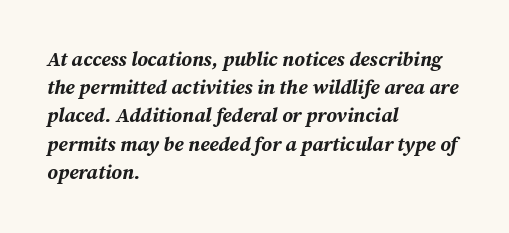
Q: Is the text bold? A: Yes.
Q: Is the text italic (slanted)? A: Yes, it leans right by about 12 degrees.
Q: Is the text underlined? A: No.
Q: How is the paragraph aligned? A: Left-aligned.
Q: Is the spacing between letters normal or unusually wide? A: Normal.
Q: Is the spacing between lines tight, normal or loose? A: Normal.
